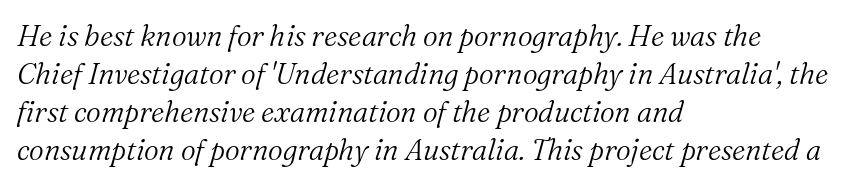
The image shows 29 px light serif type, italic (leaning right); set left-aligned, normal line spacing (1.31x), normal letter spacing, not underlined; medium stroke contrast and a medium x-height.
